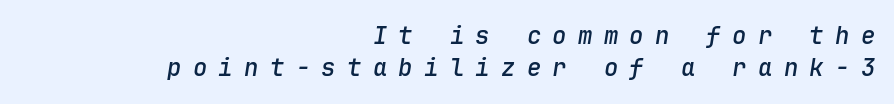
Q: Is the text bold? A: Semi-bold.
Q: Is the text italic (slanted)? A: Yes, it leans right by about 9 degrees.
Q: Is the text underlined? A: No.
Q: How is the paragraph aligned? A: Right-aligned.
Q: Is the spacing between letters normal or unusually wide? A: Unusually wide.
Q: Is the spacing between lines tight, normal or loose? A: Normal.
